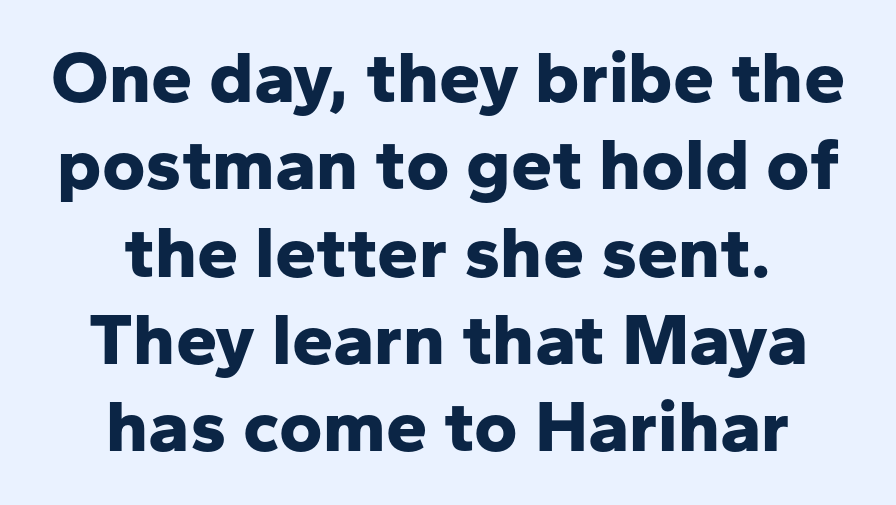
The image shows 74 px bold sans-serif type, upright; set centered, line spacing 1.18x, normal letter spacing, not underlined; low stroke contrast and a medium x-height.
